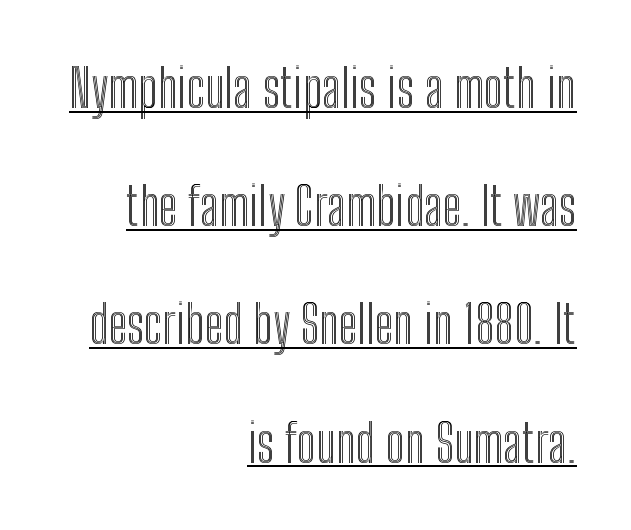
{"italic": "no", "width": "condensed", "x_height": "medium", "monospaced": "no", "underline": "yes", "align": "right", "line_spacing": "loose", "line_spacing_ratio": 2.23, "letter_spacing": "normal", "letter_spacing_em": 0.0, "glyph_px": 53}
